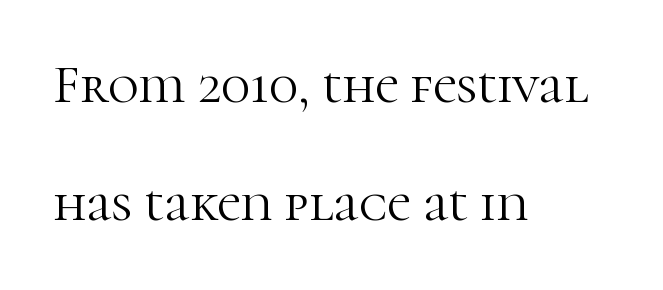
{"serif": "yes", "italic": "no", "bold": "no", "weight": "light", "width": "normal", "stroke_contrast": "high", "x_height": "medium", "monospaced": "no", "underline": "no", "align": "left", "line_spacing": "loose", "line_spacing_ratio": 2.23, "letter_spacing": "normal", "letter_spacing_em": 0.0, "glyph_px": 53}
